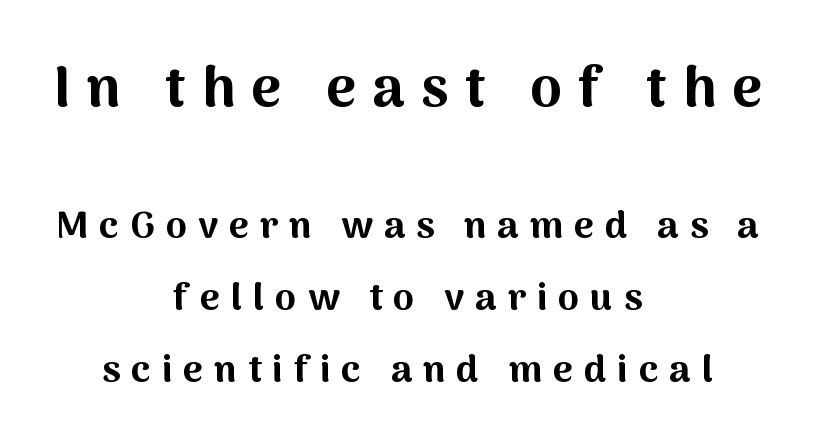
This rendering features lettering with no underline. Spacing verdict: proportional, widths tailored to each character. Italic? Not at all — the glyphs are vertical. Notice how thick the strokes are: this is what a full bold looks like. Teacher's note: observe the equal gaps on both sides — that is centered alignment. Does extra space separate the letters? Yes, quite a lot of it.
